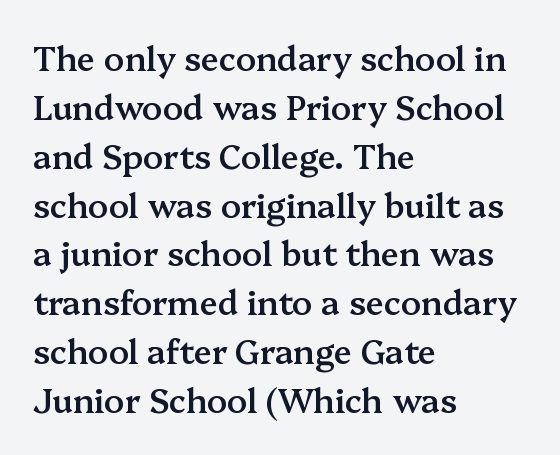
The image shows 33 px semibold serif type, upright; set left-aligned, normal line spacing (1.48x), normal letter spacing, not underlined; medium stroke contrast and a medium x-height.
